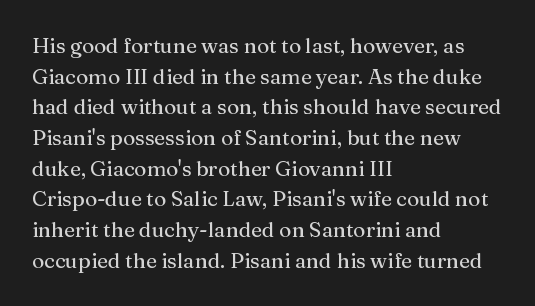
{"italic": "no", "underline": "no", "align": "left", "line_spacing": "normal", "line_spacing_ratio": 1.46, "letter_spacing": "normal", "letter_spacing_em": 0.0, "glyph_px": 21}
